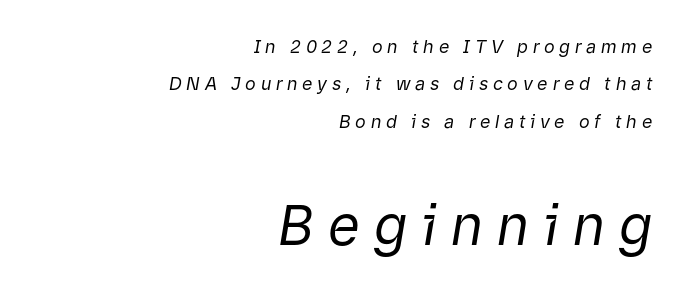
Anything drawn beneath the words? Only blank space. Vertical stems look standard width or narrower in stroke. Compared with typical paragraphs, the rows here are farther apart. Students, note that the glyphs here are deliberately spaced far apart. Character widths vary here, with narrow letters taking less room than wide ones. These two chunks differ in scale, with the bottom chunk taking the larger measure.
